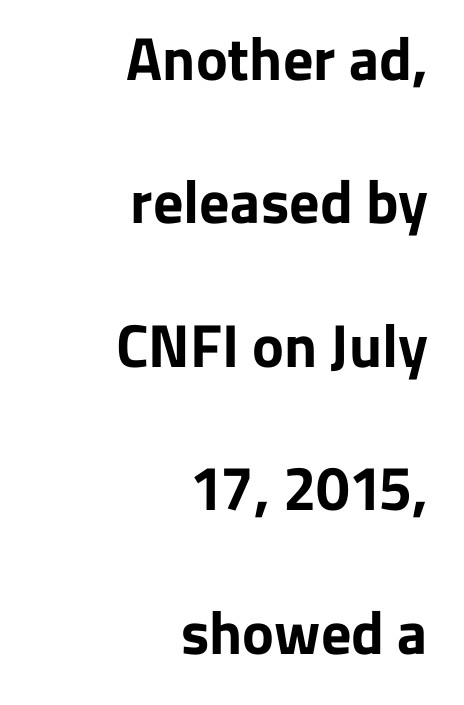
The image shows 60 px bold sans-serif type, upright; set right-aligned, loose line spacing (2.39x), normal letter spacing, not underlined; low stroke contrast and a medium x-height.
